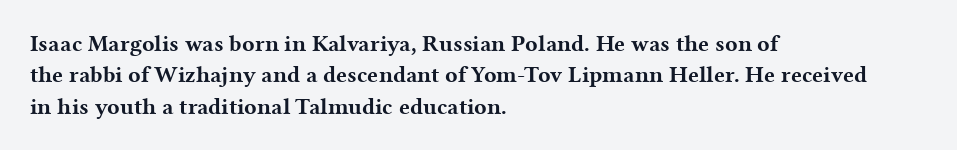
The image shows 23 px bold type, upright; set left-aligned, normal line spacing (1.36x), normal letter spacing, not underlined.
